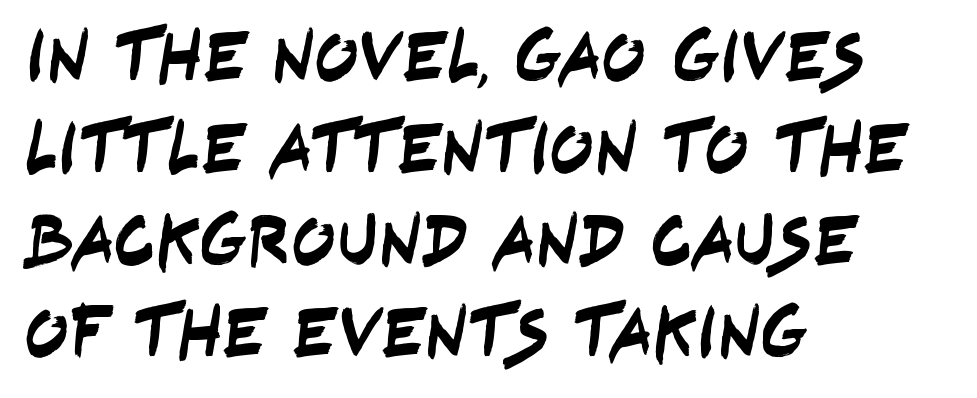
Each letter's strokes conclude bluntly, with no projecting serifs. You could call the tracking neutral — neither tight nor loose. This sample has the flowing, uneven cadence of proportional lettering. Leading matches the norm, producing a regular column. This rendering features lettering with no underline.
